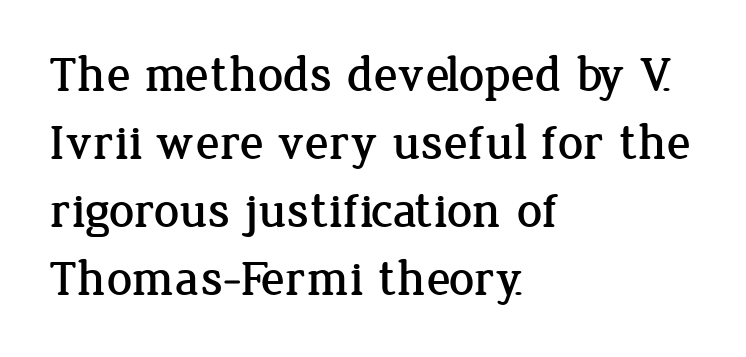
{"serif": "yes", "italic": "no", "width": "normal", "stroke_contrast": "low", "x_height": "medium", "monospaced": "no", "underline": "no", "align": "left", "line_spacing": "normal", "line_spacing_ratio": 1.36, "letter_spacing": "normal", "letter_spacing_em": 0.0, "glyph_px": 50}
